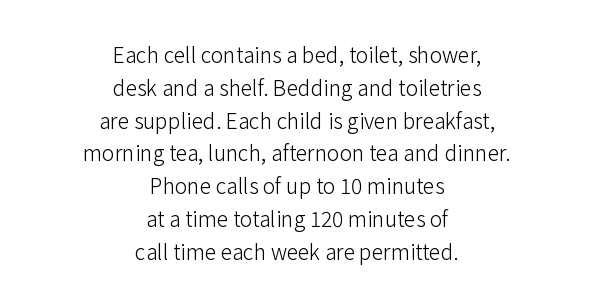
Between one letter and the next there's only the usual sliver of space. The gap between lines stays unmarked. Ordinary non-slanted type is in use. The rendering positions every line midway between the sides. Unbolded letterforms with no extra heft. The block of text has a typical density, with ordinary space between rows.
